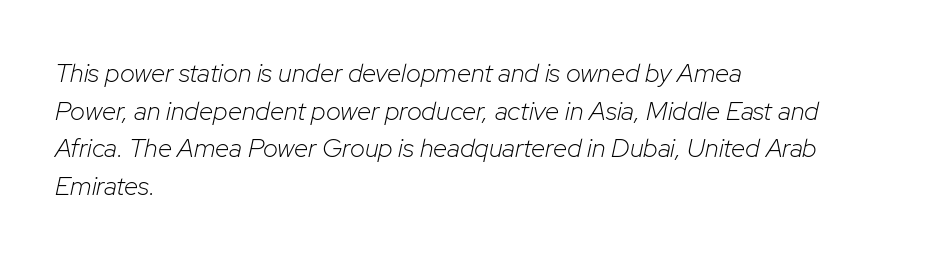
Regular leading. Notice how the passage keeps a crisp vertical edge on the left only. Stems here are at most as thick as an everyday book face. The whole block is typeset with a tilt. Rule under the text: the space is simply empty. The gaps between neighbouring characters are ordinary and unremarkable.
